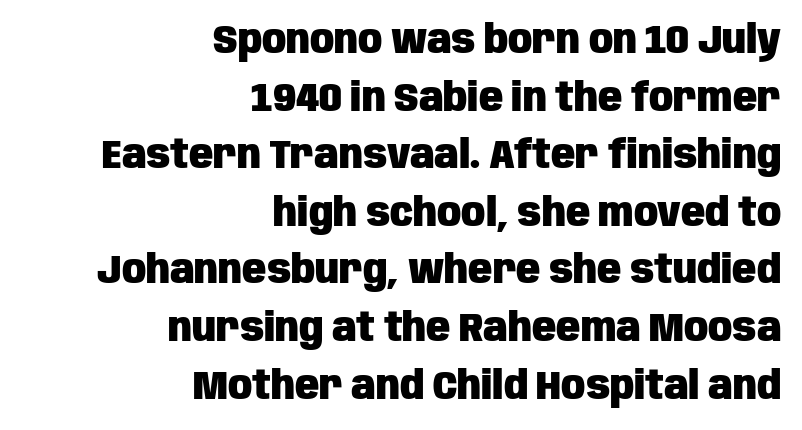
The image shows 40 px heavy, condensed sans-serif type, upright; set right-aligned, normal line spacing (1.44x), normal letter spacing, not underlined; low stroke contrast and a large x-height.
